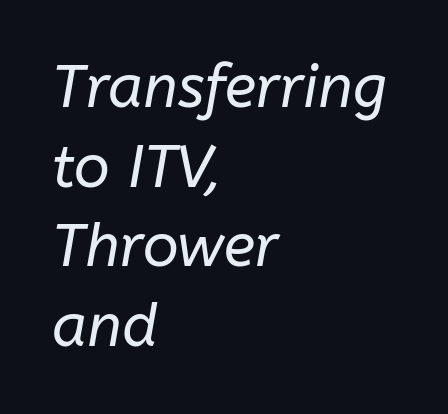
Leading matches the norm, producing a regular column. Default kerning and tracking; the words read as compact shapes. No letter is thick-stroked: the sample isn't bold. The lines are quadded left. You can tell it's italic because the verticals aren't actually vertical. Is this a fixed-width face? No — the glyphs have proportional, varying widths.
